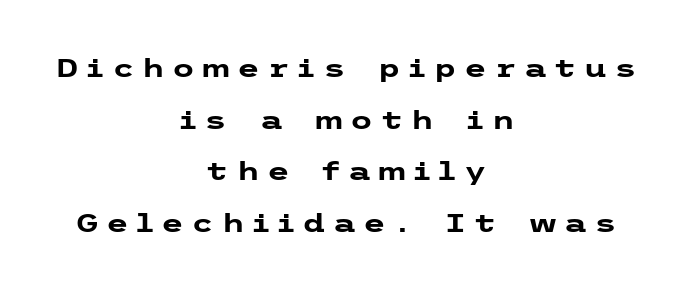
Q: Is the text bold? A: Yes.
Q: Is the text italic (slanted)? A: No, it is upright.
Q: Is the text underlined? A: No.
Q: How is the paragraph aligned? A: Centered.
Q: Is the spacing between letters normal or unusually wide? A: Unusually wide.
Q: Is the spacing between lines tight, normal or loose? A: Loose.
